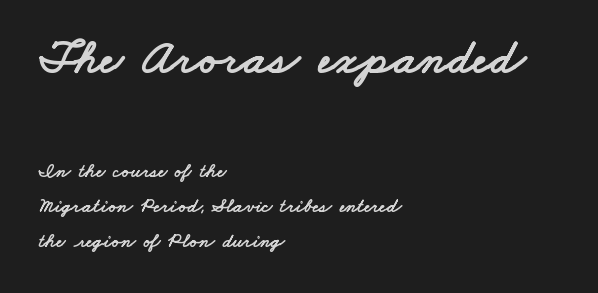
Q: Is the typeface a serif or a sans-serif typeface? A: Sans-serif.
Q: Is the text underlined? A: No.
Q: How is the paragraph aligned? A: Left-aligned.
Q: Is the spacing between letters normal or unusually wide? A: Normal.
Q: Which block of text is set in a larger size, the first (top) or the second (bottom)? A: The first (top) one.
Q: Width (condensed, normal, or wide)? A: Wide.
Q: Stroke contrast? A: Low.
Q: x-height? A: Small.
Q: Monospaced? A: No.
